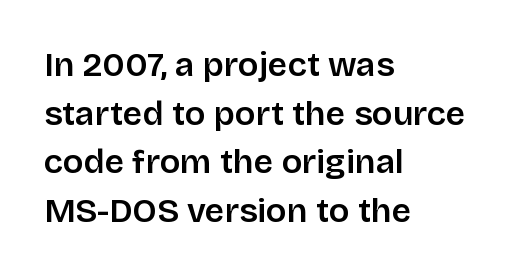
Q: Is the text bold? A: Semi-bold.
Q: Is the text italic (slanted)? A: No, it is upright.
Q: Is the typeface a serif or a sans-serif typeface? A: Sans-serif.
Q: Is the text underlined? A: No.
Q: How is the paragraph aligned? A: Left-aligned.
Q: Is the spacing between letters normal or unusually wide? A: Normal.
Q: Is the spacing between lines tight, normal or loose? A: Normal.
Q: Width (condensed, normal, or wide)? A: Normal.
Q: Stroke contrast? A: Low.
Q: x-height? A: Large.
Q: Monospaced? A: No.
